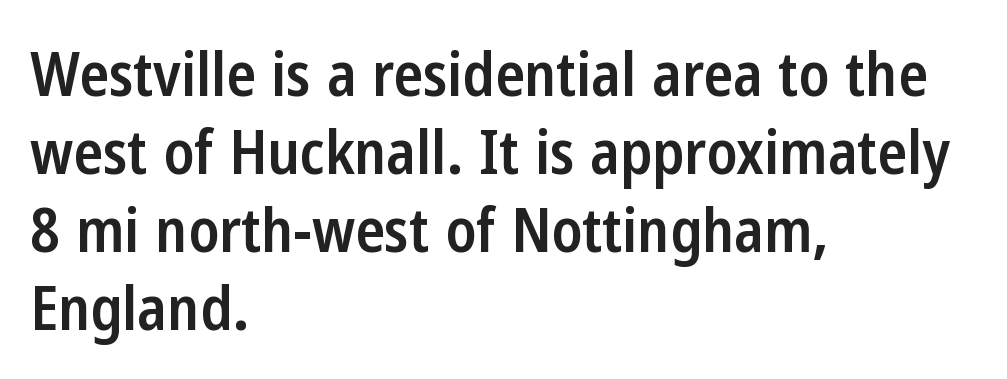
Q: Is the text bold? A: Semi-bold.
Q: Is the text italic (slanted)? A: No, it is upright.
Q: Is the typeface a serif or a sans-serif typeface? A: Sans-serif.
Q: Is the text underlined? A: No.
Q: How is the paragraph aligned? A: Left-aligned.
Q: Is the spacing between letters normal or unusually wide? A: Normal.
Q: Is the spacing between lines tight, normal or loose? A: Normal.
Q: Width (condensed, normal, or wide)? A: Condensed.
Q: Stroke contrast? A: Low.
Q: x-height? A: Medium.
Q: Monospaced? A: No.
